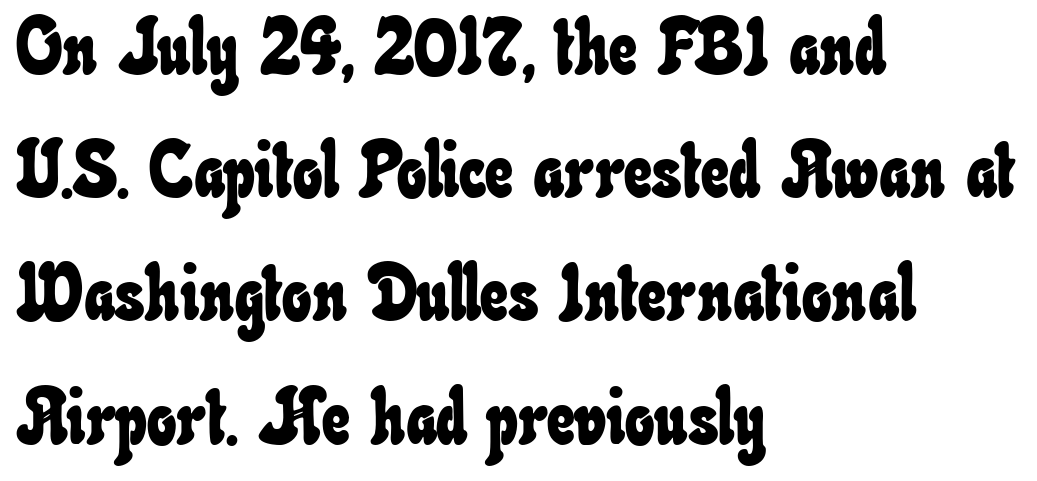
Q: Is the text underlined? A: No.
Q: How is the paragraph aligned? A: Left-aligned.
Q: Is the spacing between letters normal or unusually wide? A: Normal.
Q: Is the spacing between lines tight, normal or loose? A: Normal.
Q: Width (condensed, normal, or wide)? A: Condensed.
Q: Stroke contrast? A: Low.
Q: x-height? A: Small.
Q: Monospaced? A: No.
